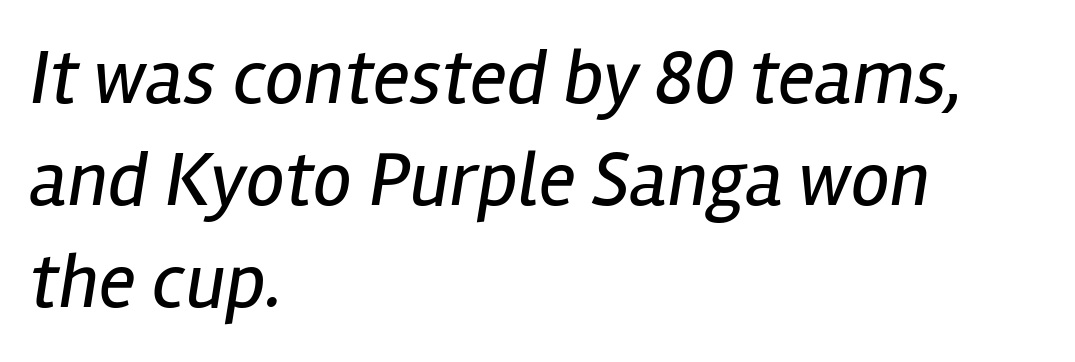
Q: Is the text bold? A: No.
Q: Is the text italic (slanted)? A: Yes, it leans right by about 12 degrees.
Q: Is the text underlined? A: No.
Q: How is the paragraph aligned? A: Left-aligned.
Q: Is the spacing between letters normal or unusually wide? A: Normal.
Q: Is the spacing between lines tight, normal or loose? A: Normal.
Q: Width (condensed, normal, or wide)? A: Condensed.
Q: Stroke contrast? A: Low.
Q: x-height? A: Medium.
Q: Monospaced? A: No.
